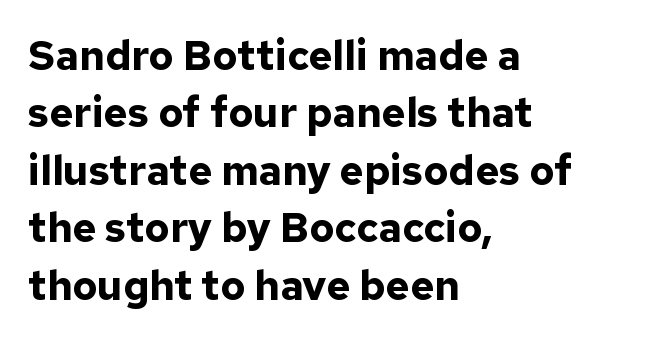
Q: Is the text bold? A: Yes.
Q: Is the text italic (slanted)? A: No, it is upright.
Q: Is the typeface a serif or a sans-serif typeface? A: Sans-serif.
Q: Is the text underlined? A: No.
Q: How is the paragraph aligned? A: Left-aligned.
Q: Is the spacing between letters normal or unusually wide? A: Normal.
Q: Is the spacing between lines tight, normal or loose? A: Normal.
Q: Width (condensed, normal, or wide)? A: Normal.
Q: Stroke contrast? A: Low.
Q: x-height? A: Medium.
Q: Monospaced? A: No.
